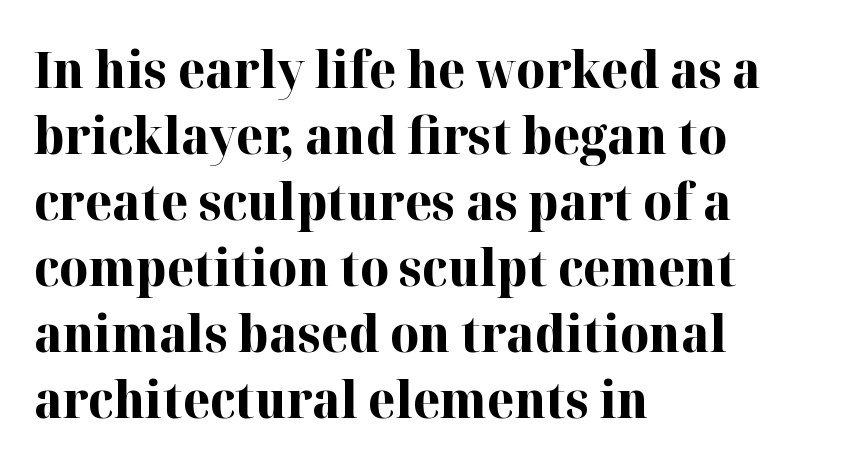
Q: Is the text bold? A: Yes.
Q: Is the text italic (slanted)? A: No, it is upright.
Q: Is the typeface a serif or a sans-serif typeface? A: Serif.
Q: Is the text underlined? A: No.
Q: How is the paragraph aligned? A: Left-aligned.
Q: Is the spacing between letters normal or unusually wide? A: Normal.
Q: Is the spacing between lines tight, normal or loose? A: Normal.
Q: Width (condensed, normal, or wide)? A: Normal.
Q: Stroke contrast? A: High.
Q: x-height? A: Medium.
Q: Monospaced? A: No.
